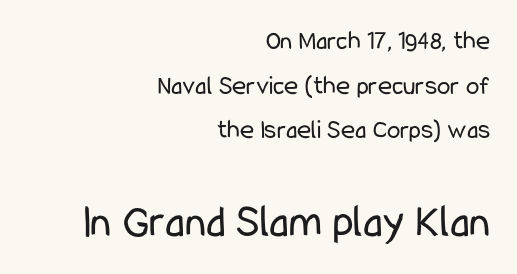
Q: Is the text bold? A: No.
Q: Is the text italic (slanted)? A: No, it is upright.
Q: Is the typeface a serif or a sans-serif typeface? A: Sans-serif.
Q: Is the text underlined? A: No.
Q: How is the paragraph aligned? A: Right-aligned.
Q: Is the spacing between letters normal or unusually wide? A: Normal.
Q: Is the spacing between lines tight, normal or loose? A: Normal.
Q: Which block of text is set in a larger size, the first (top) or the second (bottom)? A: The second (bottom) one.
Q: Width (condensed, normal, or wide)? A: Condensed.
Q: Stroke contrast? A: Low.
Q: x-height? A: Medium.
Q: Monospaced? A: No.
